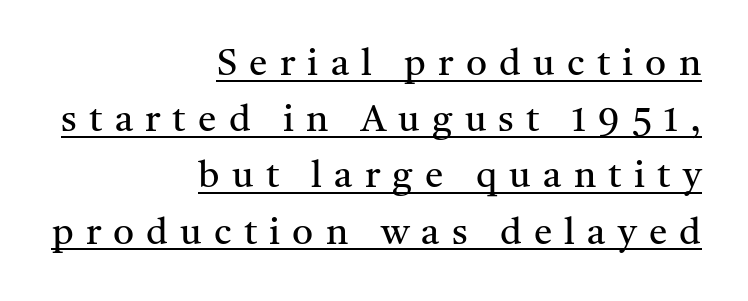
Substantial extra tracking has been applied to these lines. Each letter's strokes conclude with small projecting serifs. A flush-right, rag-left setting is used for this passage. The rows are spaced the way most documents space them.
